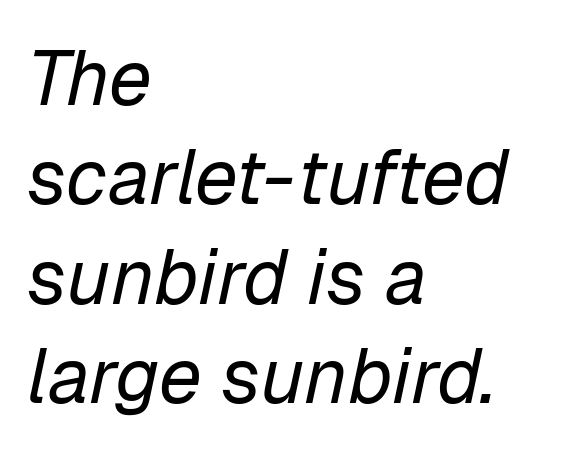
{"italic": "yes", "lean": "right", "slant_degrees": 12, "bold": "no", "weight": "regular", "width": "normal", "stroke_contrast": "low", "x_height": "medium", "monospaced": "no", "underline": "no", "align": "left", "line_spacing": "normal", "line_spacing_ratio": 1.29, "letter_spacing": "normal", "letter_spacing_em": 0.0, "glyph_px": 77}
